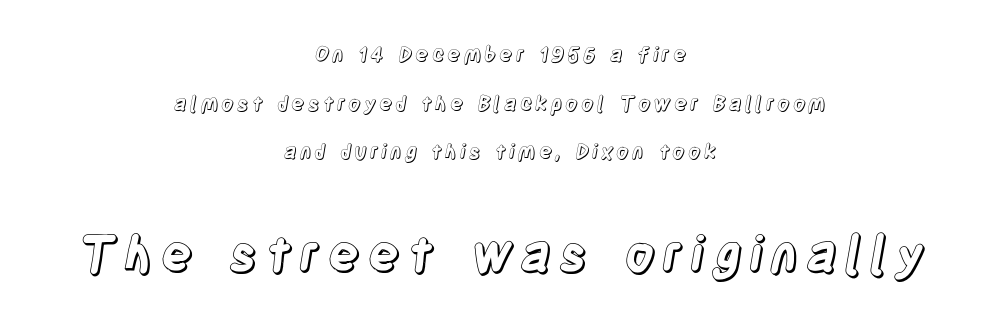
The lower block of text is set noticeably larger than the block above it. Notice how the passage keeps no hard edge, just a central spine. Just letters on the line, the space beneath them empty. The designer dialed line spacing up above the default. The passage shown is typed in a proportional face where columns would drift.
